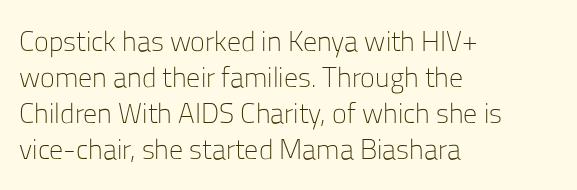
{"serif": "no", "italic": "no", "bold": "no", "weight": "light", "width": "normal", "stroke_contrast": "low", "x_height": "medium", "monospaced": "no", "underline": "no", "align": "left", "line_spacing": "normal", "line_spacing_ratio": 1.29, "letter_spacing": "normal", "letter_spacing_em": 0.0, "glyph_px": 28}
